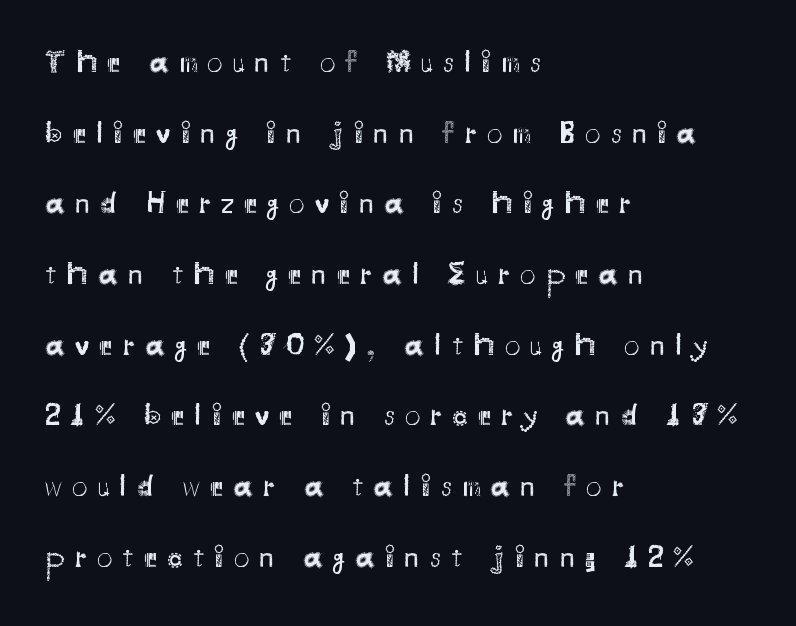
Q: Is the text bold? A: No.
Q: Is the text italic (slanted)? A: No, it is upright.
Q: Is the typeface a serif or a sans-serif typeface? A: Sans-serif.
Q: Is the text underlined? A: No.
Q: How is the paragraph aligned? A: Left-aligned.
Q: Is the spacing between letters normal or unusually wide? A: Unusually wide.
Q: Is the spacing between lines tight, normal or loose? A: Loose.
Q: Width (condensed, normal, or wide)? A: Normal.
Q: Stroke contrast? A: Medium.
Q: x-height? A: Small.
Q: Monospaced? A: No.
